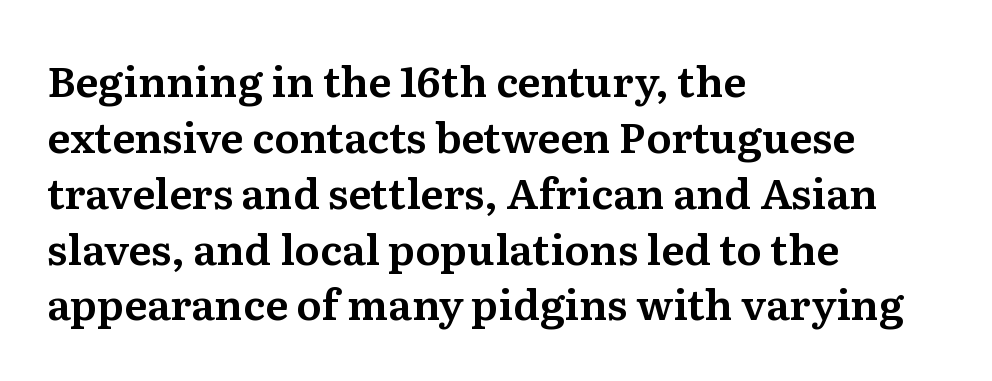
Q: Is the text italic (slanted)? A: No, it is upright.
Q: Is the typeface a serif or a sans-serif typeface? A: Serif.
Q: Is the text underlined? A: No.
Q: How is the paragraph aligned? A: Left-aligned.
Q: Is the spacing between letters normal or unusually wide? A: Normal.
Q: Is the spacing between lines tight, normal or loose? A: Normal.
Q: Width (condensed, normal, or wide)? A: Normal.
Q: Stroke contrast? A: Medium.
Q: x-height? A: Medium.
Q: Monospaced? A: No.
